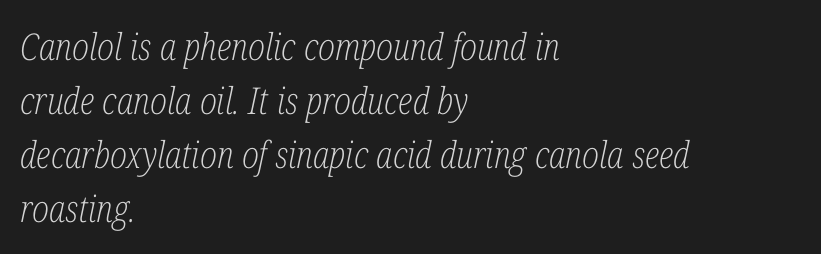
The image shows 37 px light, condensed serif type, italic (leaning right); set left-aligned, normal line spacing (1.46x), normal letter spacing, not underlined; low stroke contrast and a medium x-height.
